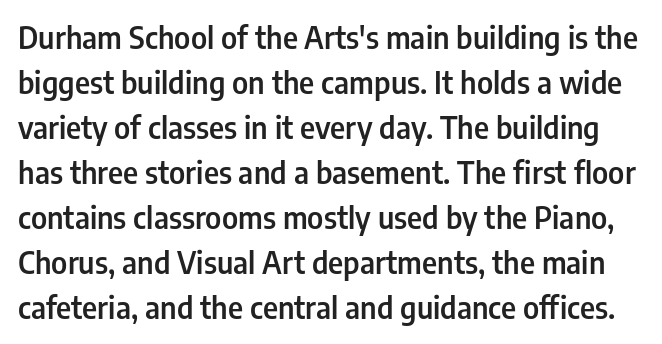
Q: Is the text bold? A: Semi-bold.
Q: Is the text italic (slanted)? A: No, it is upright.
Q: Is the typeface a serif or a sans-serif typeface? A: Sans-serif.
Q: Is the text underlined? A: No.
Q: Is the spacing between letters normal or unusually wide? A: Normal.
Q: Is the spacing between lines tight, normal or loose? A: Normal.
Q: Width (condensed, normal, or wide)? A: Condensed.
Q: Stroke contrast? A: Low.
Q: x-height? A: Medium.
Q: Monospaced? A: No.
